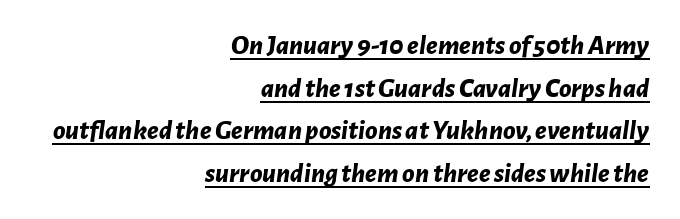
Compared with ordinary roman type, these characters are visibly tilted. Glance below the letters and you will spot a drawn line. A student would call this right alignment; a typographer would say flush right, rag left. Stroke thickness is high; the sample reads as a true bold. These lines are rendered in a variable-pitch font.
